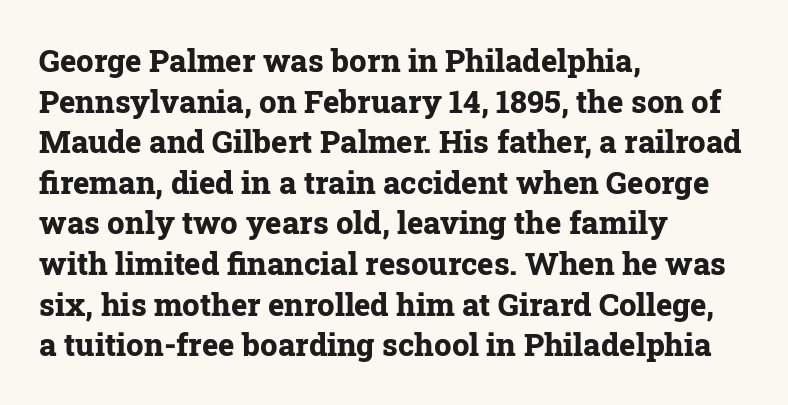
The image shows 31 px bold serif type, upright; set left-aligned, normal line spacing (1.31x), normal letter spacing, not underlined; low stroke contrast and a medium x-height.
